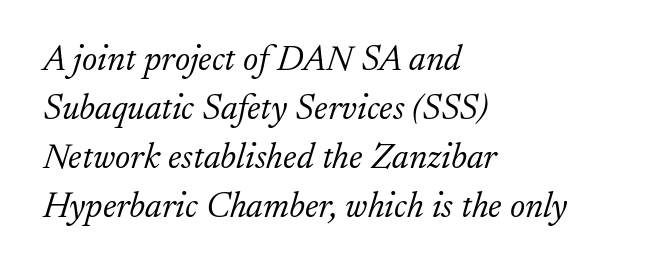
{"serif": "yes", "italic": "yes", "lean": "right", "slant_degrees": 17, "bold": "no", "weight": "light", "width": "normal", "stroke_contrast": "low", "x_height": "small", "monospaced": "no", "underline": "no", "align": "left", "line_spacing": "normal", "line_spacing_ratio": 1.36, "letter_spacing": "normal", "letter_spacing_em": 0.0, "glyph_px": 36}
